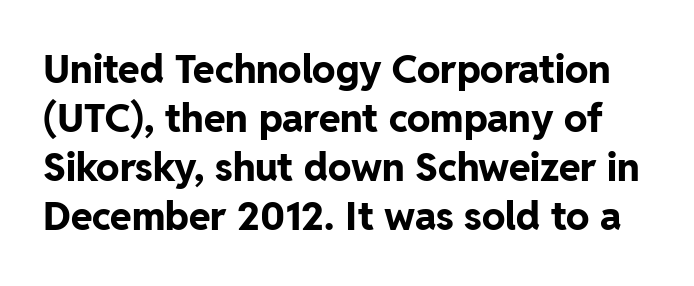
The face used here is rendered with its standard letterfit. Characters remain perfectly vertical along every line. Note: no serifs on the glyphs. Descenders are the only things crossing below the line. Vertical spacing — default. Looks like regular typesetting: each glyph gets only the width it needs.
